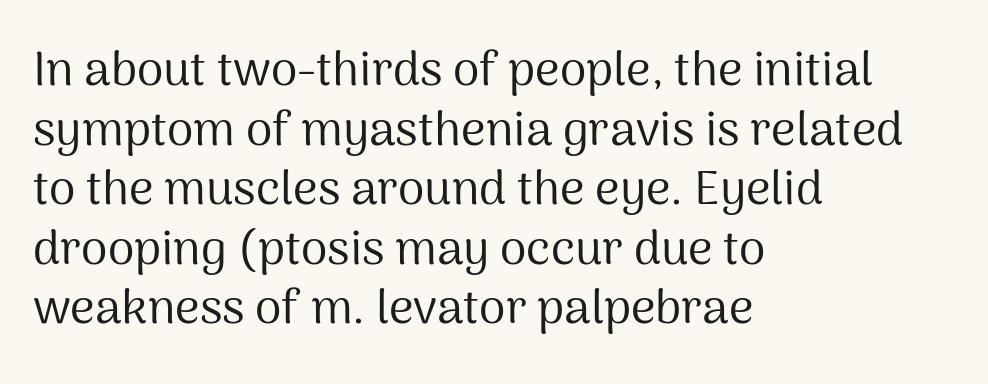
The image shows 48 px regular-weight sans-serif type, upright; set left-aligned, line spacing 1.24x, normal letter spacing, not underlined; medium stroke contrast and a medium x-height.
